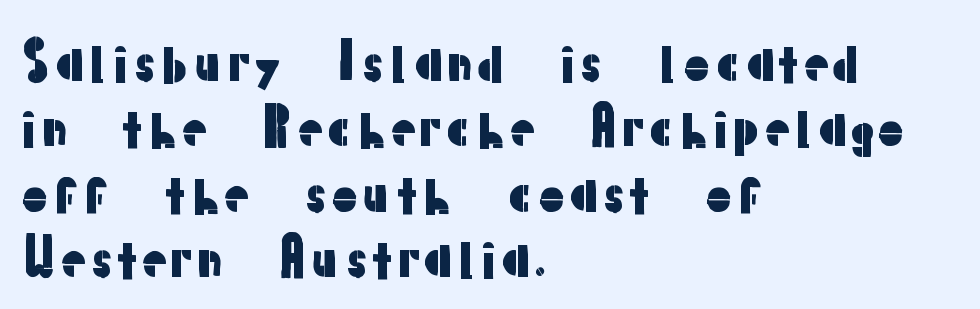
This sample is left-justified, so line endings fall wherever the words run out. The area under the type is left untouched. The glyphs in this specimen are sans serif. Is there much room between lines? A standard amount, neither cramped nor airy. In terms of posture, this sample is upright. Between one letter and the next there's only the usual sliver of space.
